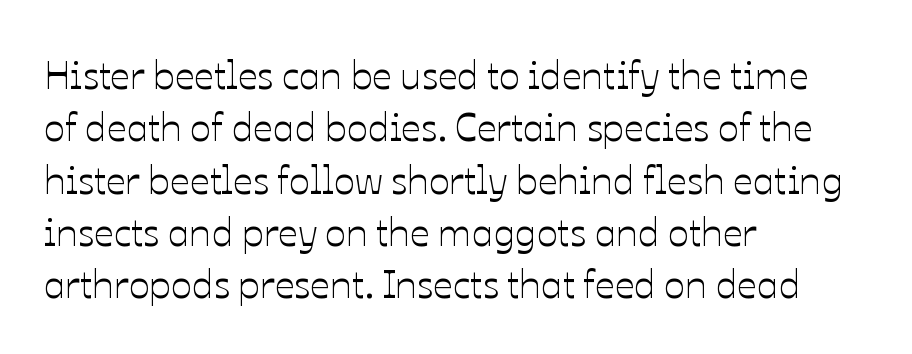
The image shows 39 px text type, upright; set left-aligned, normal line spacing (1.34x), normal letter spacing, not underlined; low stroke contrast and a medium x-height.
